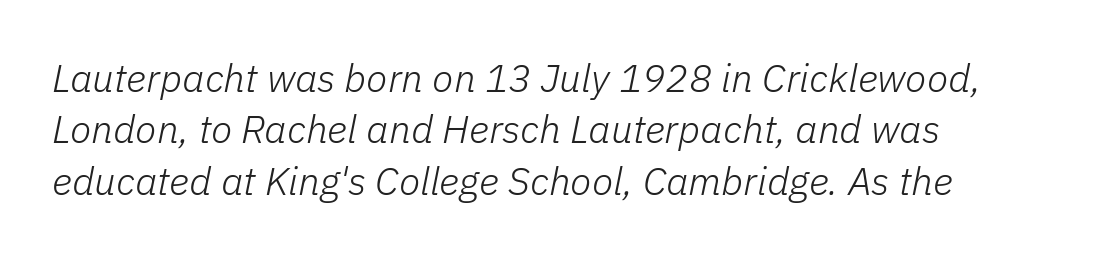
Q: Is the text bold? A: No.
Q: Is the text italic (slanted)? A: Yes, it leans right by about 11 degrees.
Q: Is the text underlined? A: No.
Q: How is the paragraph aligned? A: Left-aligned.
Q: Is the spacing between letters normal or unusually wide? A: Normal.
Q: Is the spacing between lines tight, normal or loose? A: Normal.
Q: Width (condensed, normal, or wide)? A: Normal.
Q: Stroke contrast? A: Low.
Q: x-height? A: Medium.
Q: Monospaced? A: No.
